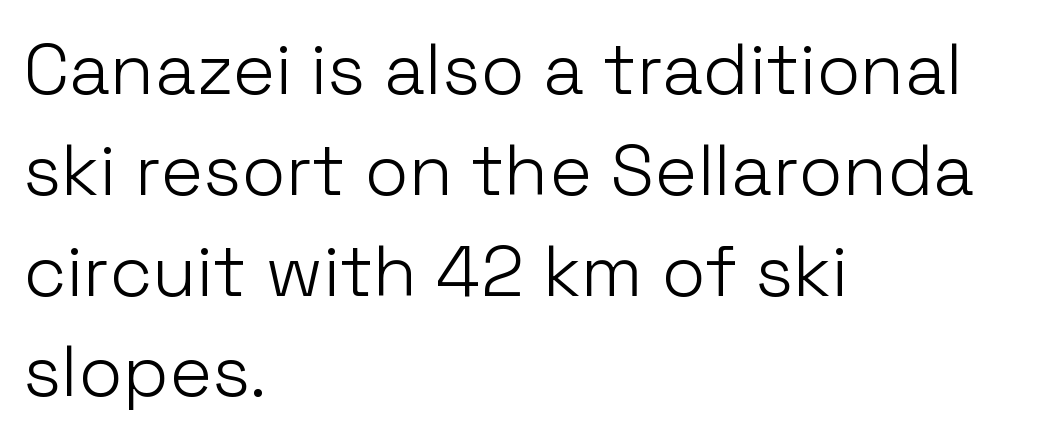
The image shows 72 px light sans-serif type, upright; set left-aligned, normal line spacing (1.4x), normal letter spacing, not underlined; low stroke contrast and a medium x-height.
